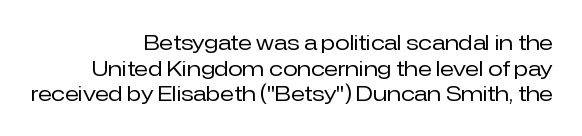
{"italic": "no", "bold": "no", "underline": "no", "align": "right", "line_spacing_ratio": 1.22, "letter_spacing": "normal", "letter_spacing_em": 0.0, "glyph_px": 21}
